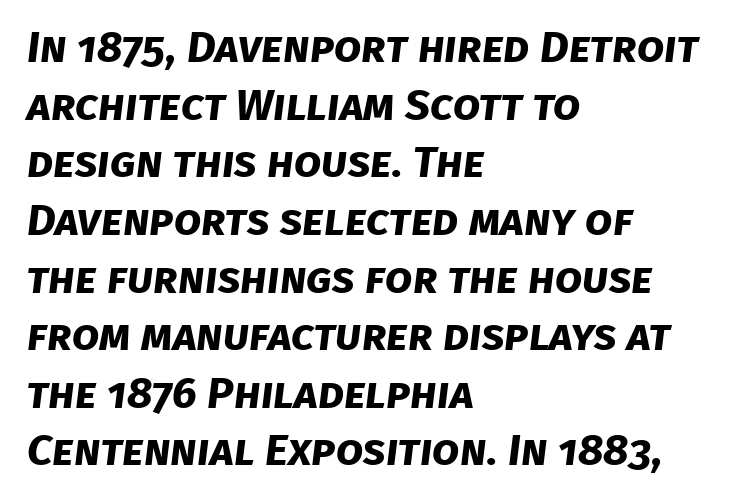
Serif or sans? Sans — the stroke terminals are bare. Heavy-handed strokes throughout: this text is bold. Which margin do the lines hug? The left one — the right edge is uneven. Looks like regular typesetting: each glyph gets only the width it needs. Each word holds together tightly as a unit, with standard inter-letter gaps.
